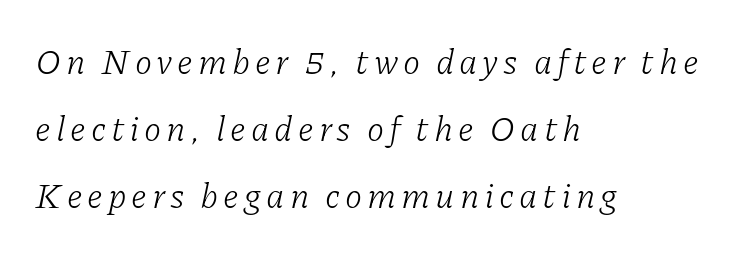
{"serif": "yes", "italic": "yes", "lean": "right", "slant_degrees": 11, "bold": "no", "weight": "light", "width": "normal", "stroke_contrast": "low", "x_height": "medium", "monospaced": "no", "underline": "no", "align": "left", "line_spacing": "loose", "line_spacing_ratio": 1.91, "glyph_px": 35}
